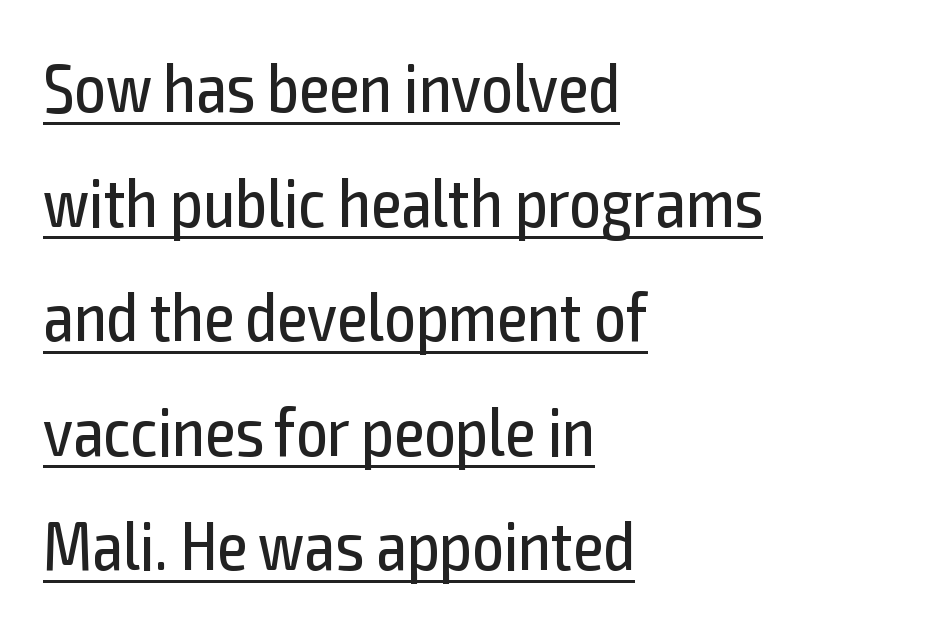
The image shows 69 px regular-weight, condensed sans-serif type, upright; set left-aligned, normal line spacing (1.66x), normal letter spacing, underlined; a medium x-height.
